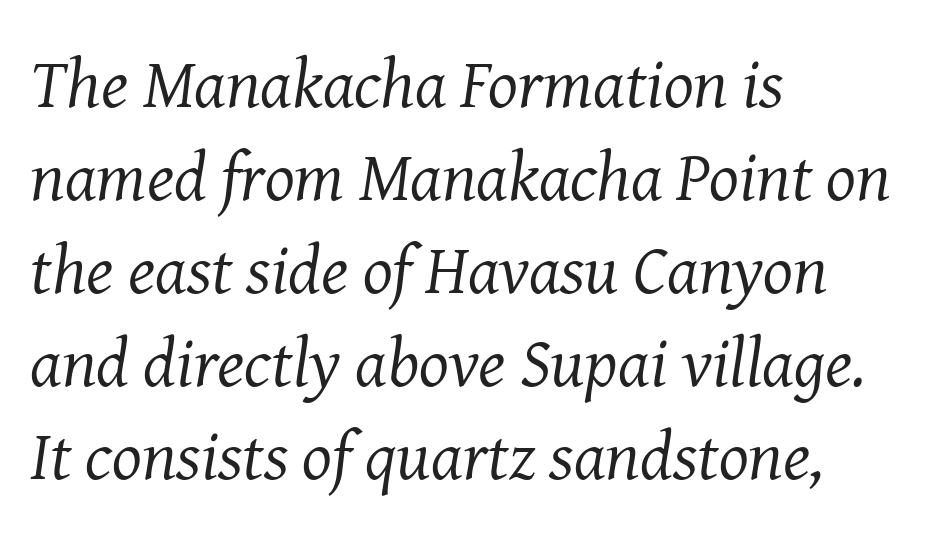
{"serif": "yes", "italic": "yes", "lean": "right", "slant_degrees": 8, "bold": "no", "weight": "regular", "width": "normal", "stroke_contrast": "medium", "x_height": "medium", "monospaced": "no", "underline": "no", "align": "left", "line_spacing": "normal", "line_spacing_ratio": 1.33, "letter_spacing": "normal", "letter_spacing_em": 0.0, "glyph_px": 70}
